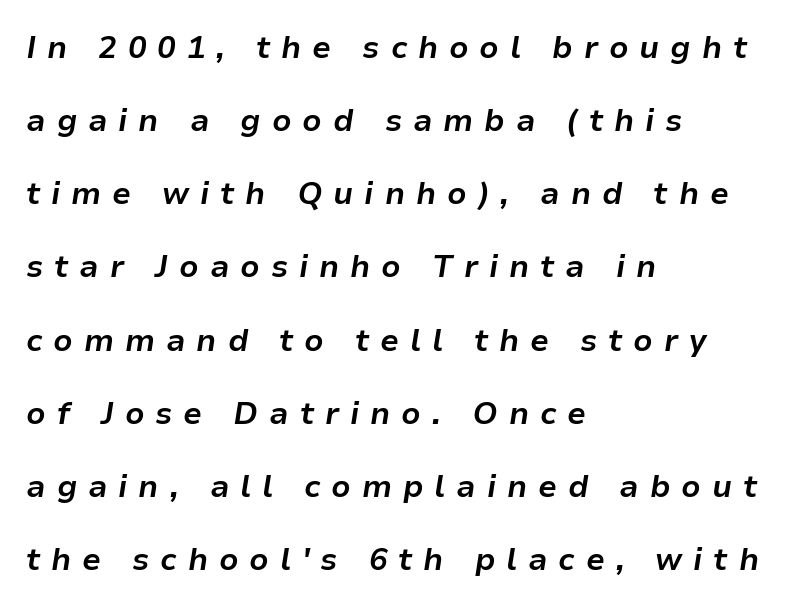
Q: Is the text bold? A: Yes.
Q: Is the text italic (slanted)? A: Yes, it leans right by about 9 degrees.
Q: Is the text underlined? A: No.
Q: How is the paragraph aligned? A: Left-aligned.
Q: Is the spacing between letters normal or unusually wide? A: Unusually wide.
Q: Is the spacing between lines tight, normal or loose? A: Loose.
Q: Width (condensed, normal, or wide)? A: Normal.
Q: Stroke contrast? A: Low.
Q: x-height? A: Medium.
Q: Monospaced? A: No.
